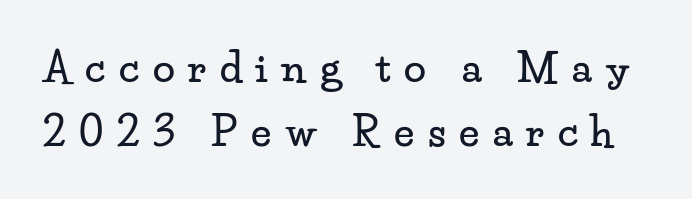
The image shows 40 px wide serif type, upright; set normal line spacing (1.6x), unusually wide letter spacing (+0.34 em), not underlined; low stroke contrast and a small x-height.
